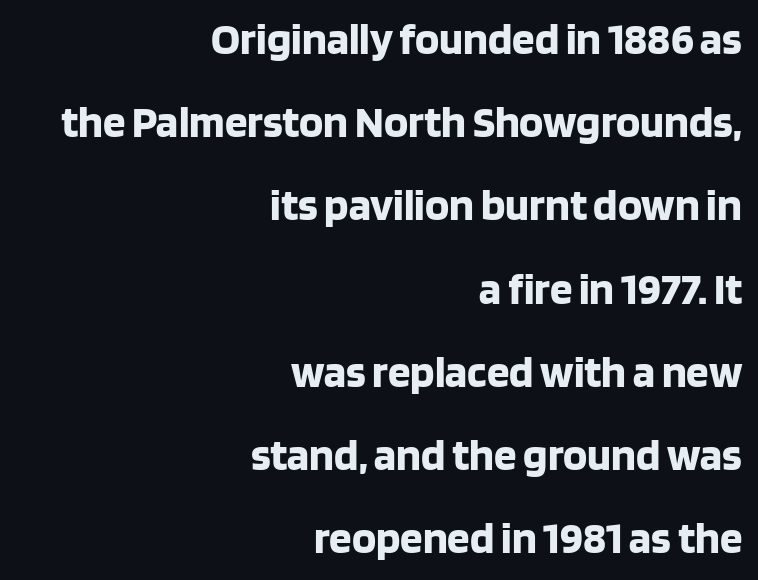
Q: Is the text bold? A: Yes.
Q: Is the text italic (slanted)? A: No, it is upright.
Q: Is the typeface a serif or a sans-serif typeface? A: Sans-serif.
Q: Is the text underlined? A: No.
Q: How is the paragraph aligned? A: Right-aligned.
Q: Is the spacing between letters normal or unusually wide? A: Normal.
Q: Width (condensed, normal, or wide)? A: Normal.
Q: Stroke contrast? A: Low.
Q: x-height? A: Large.
Q: Monospaced? A: No.
